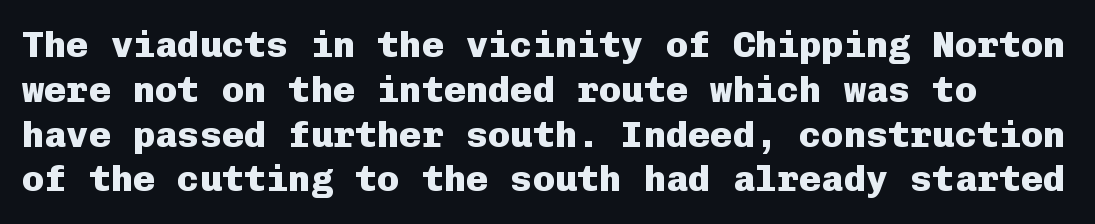
The image shows 37 px heavy sans-serif type, upright, monospaced; set line spacing 1.21x, normal letter spacing, not underlined; low stroke contrast and a medium x-height.
